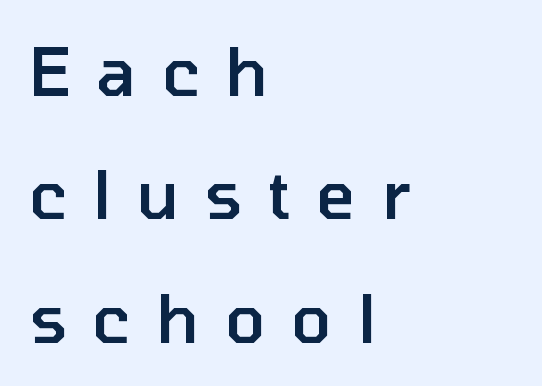
The image shows 67 px semibold sans-serif type, upright; set left-aligned, line spacing 1.84x, unusually wide letter spacing (+0.38 em), not underlined; low stroke contrast and a medium x-height.
